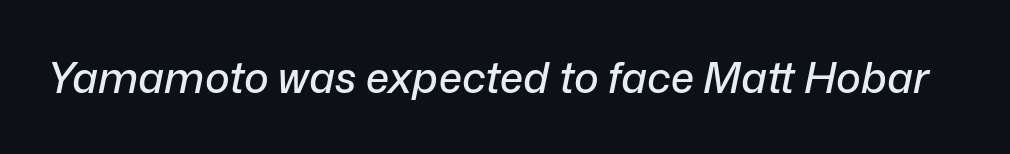
The image shows 42 px text type, italic (leaning right); set normal letter spacing, not underlined; low stroke contrast and a medium x-height.
